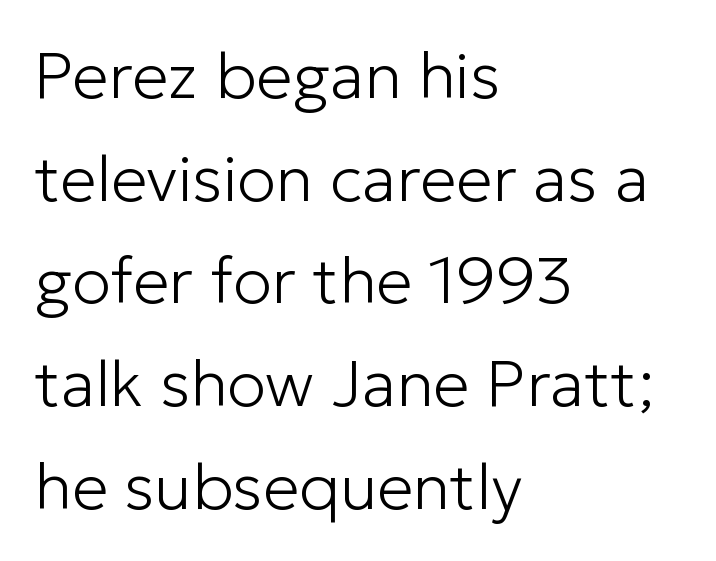
{"serif": "no", "italic": "no", "bold": "no", "weight": "light", "width": "normal", "stroke_contrast": "low", "x_height": "medium", "monospaced": "no", "underline": "no", "align": "left", "line_spacing": "normal", "line_spacing_ratio": 1.58, "letter_spacing": "normal", "letter_spacing_em": 0.0, "glyph_px": 65}
